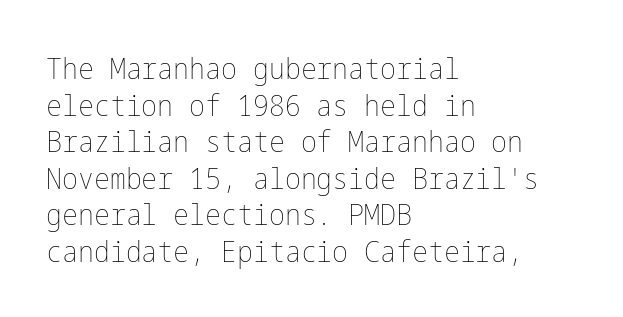
The compositor pushed each line to the left boundary. This rendering features lettering with no underline. Bold? No — there's no thickening of the strokes. A typesetter would call this zero additional tracking.
